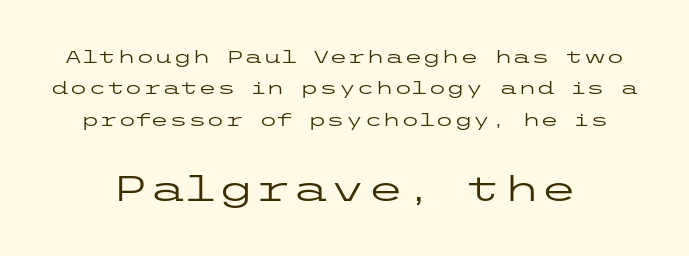
Q: Is the text bold? A: No.
Q: Is the text italic (slanted)? A: No, it is upright.
Q: Is the typeface a serif or a sans-serif typeface? A: Sans-serif.
Q: Is the text underlined? A: No.
Q: Is the spacing between letters normal or unusually wide? A: Normal.
Q: Which block of text is set in a larger size, the first (top) or the second (bottom)? A: The second (bottom) one.
Q: Width (condensed, normal, or wide)? A: Wide.
Q: Stroke contrast? A: Low.
Q: x-height? A: Medium.
